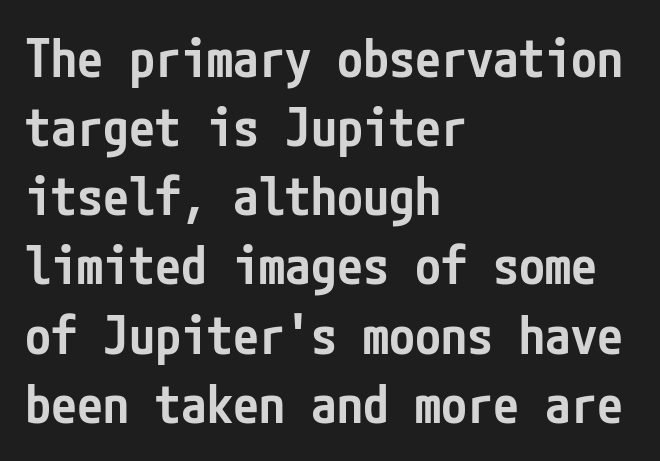
Horizontal alignment here is leftward, the default for most running prose. Summary of vertical rhythm: regular, with standard interline spacing. Ordinary non-slanted type is in use. The type family on display is of the sans-serif kind. This sample uses plain, unmodified letter spacing.
